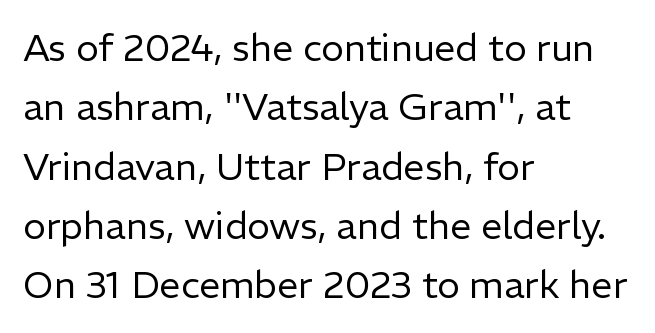
The image shows 38 px regular-weight sans-serif type, upright; set left-aligned, normal line spacing (1.56x), normal letter spacing, not underlined; low stroke contrast and a medium x-height.
